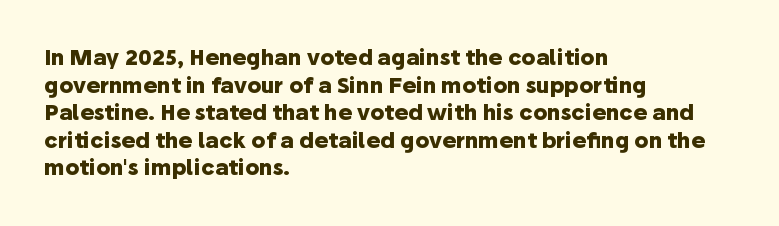
Normally led — the rows are evenly, conventionally spaced. Caption: standard tracking, unaltered. Check the space under the baseline: it is left empty. This sample is left-justified, so line endings fall wherever the words run out. These lines were composed using upright roman letters.
